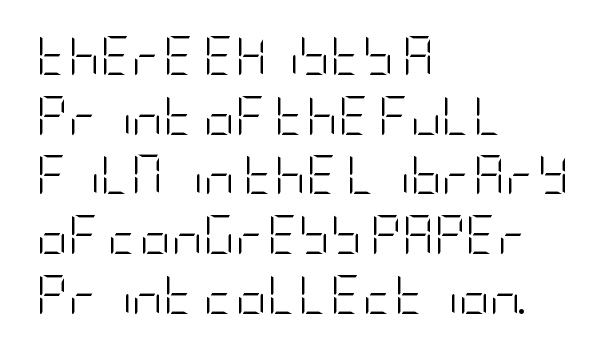
Q: Is the text bold? A: No.
Q: Is the text italic (slanted)? A: No, it is upright.
Q: Is the typeface a serif or a sans-serif typeface? A: Sans-serif.
Q: Is the text underlined? A: No.
Q: How is the paragraph aligned? A: Left-aligned.
Q: Is the spacing between letters normal or unusually wide? A: Normal.
Q: Is the spacing between lines tight, normal or loose? A: Normal.
Q: Width (condensed, normal, or wide)? A: Condensed.
Q: Stroke contrast? A: Low.
Q: x-height? A: Large.
